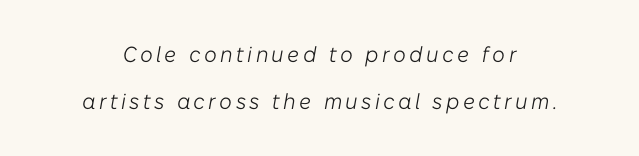
Vertically, the passage feels expansive, rows floating well apart. You can tell it's italic because the verticals aren't actually vertical. The zone under the glyphs is completely vacant. A quiet, ordinary-to-light weight characterises the typeface.
